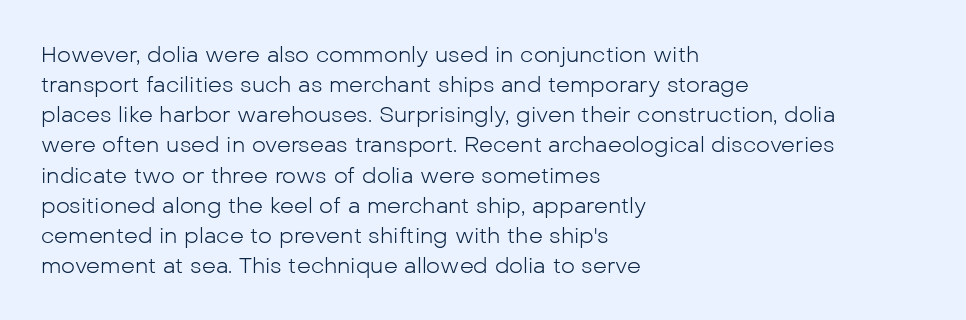
The image shows 22 px text type, upright; set left-aligned, normal line spacing (1.37x), normal letter spacing, not underlined.
